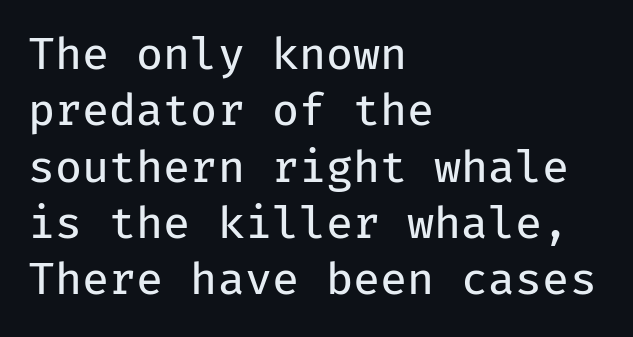
The image shows 44 px regular-weight sans-serif type, upright, monospaced; set left-aligned, normal line spacing (1.28x), normal letter spacing, not underlined; low stroke contrast and a medium x-height.
